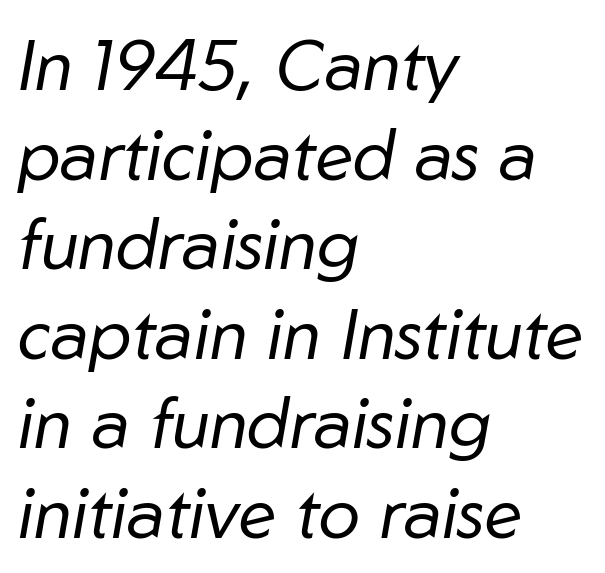
The image shows 70 px regular-weight type, italic (leaning right); set left-aligned, normal line spacing (1.28x), normal letter spacing, not underlined; low stroke contrast and a medium x-height.
